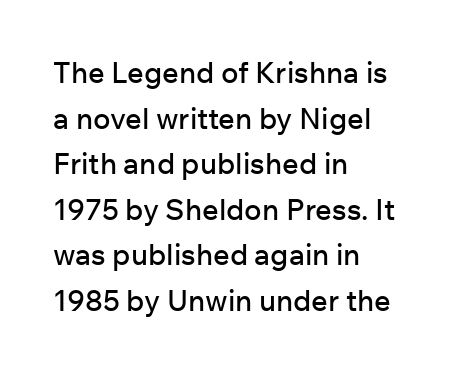
The image shows 29 px sans-serif type, upright; set left-aligned, normal line spacing (1.57x), normal letter spacing, not underlined; low stroke contrast and a medium x-height.
